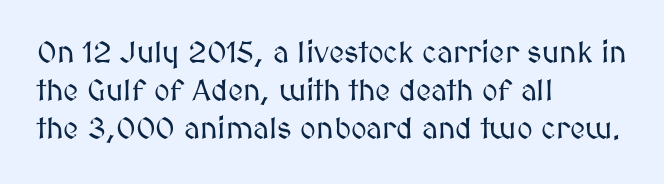
Italic: no, the glyphs are upright roman. These lines keep a tight, regular rhythm from letter to letter. One-word summary of the alignment: left. This sample has the flowing, uneven cadence of proportional lettering. Any mark beneath the type? The region is blank. The block of text has a typical density, with ordinary space between rows.
